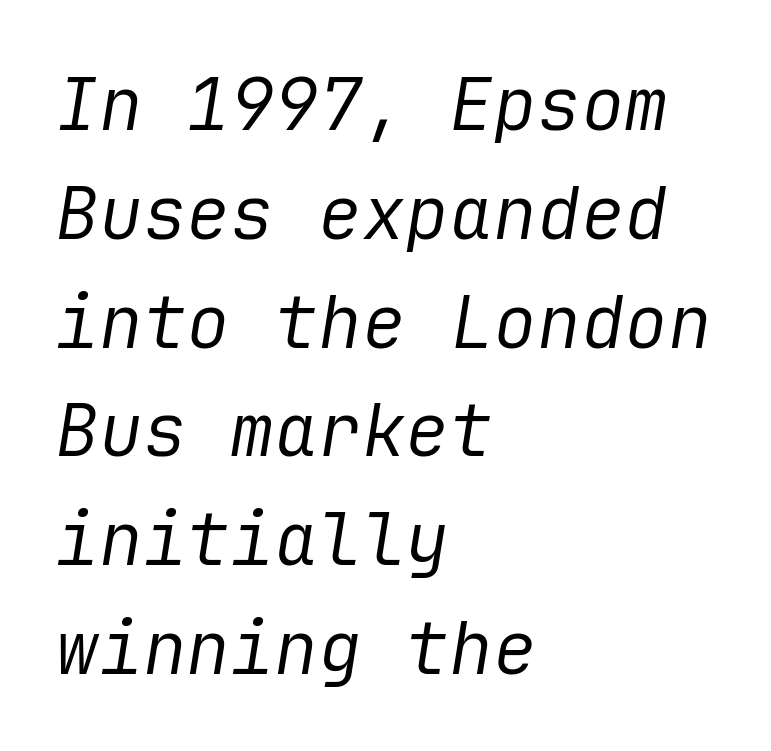
Q: Is the text bold? A: No.
Q: Is the text italic (slanted)? A: Yes, it leans right by about 9 degrees.
Q: Is the text underlined? A: No.
Q: How is the paragraph aligned? A: Left-aligned.
Q: Is the spacing between letters normal or unusually wide? A: Normal.
Q: Is the spacing between lines tight, normal or loose? A: Normal.
Q: Width (condensed, normal, or wide)? A: Normal.
Q: Stroke contrast? A: Low.
Q: x-height? A: Medium.
